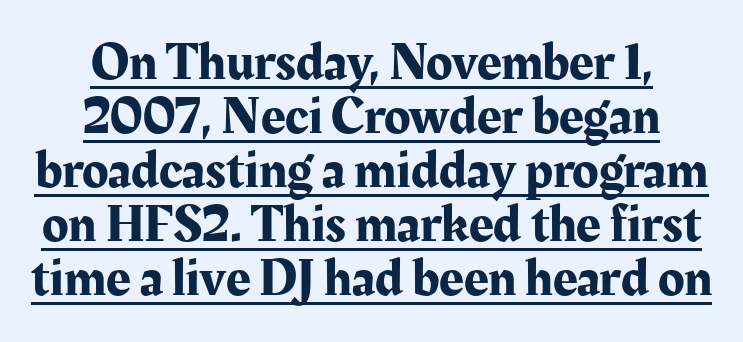
This sample carries an underscore along the baseline area. The glyphs in this specimen are seriffed. In terms of leading, this rendering errs on the cramped side. When letters stand straight like this, we call the style roman or upright. Short and long lines alike share a common midpoint.
